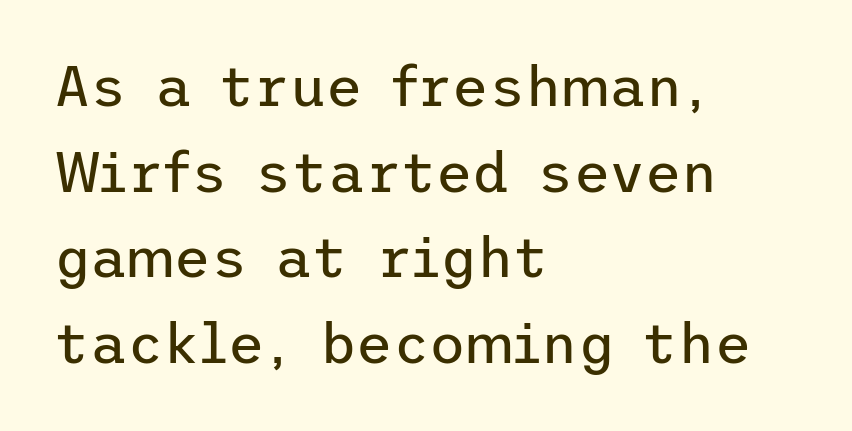
The image shows 56 px regular-weight sans-serif type, upright; set left-aligned, normal line spacing (1.53x), normal letter spacing, not underlined; low stroke contrast and a medium x-height.
